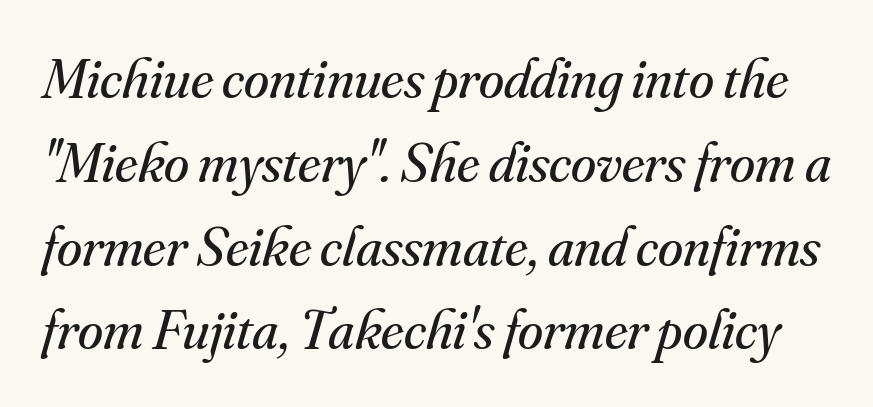
{"serif": "yes", "italic": "yes", "lean": "right", "slant_degrees": 16, "bold": "no", "weight": "regular", "width": "normal", "stroke_contrast": "medium", "x_height": "small", "monospaced": "no", "underline": "no", "line_spacing": "normal", "line_spacing_ratio": 1.47, "letter_spacing": "normal", "letter_spacing_em": 0.0, "glyph_px": 57}
